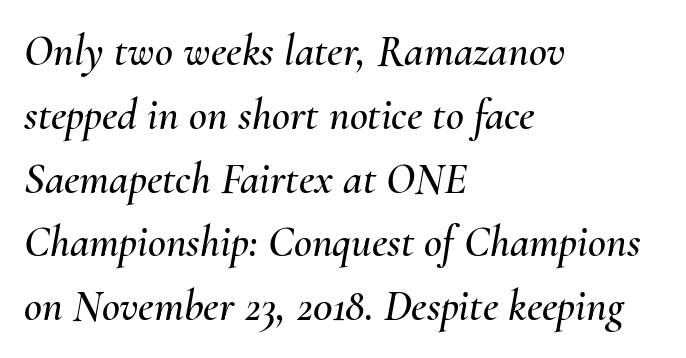
Caption: multi-line text, flush left, ragged right. Varying glyph widths throughout — classic text-font behaviour. Does the lettering tilt? It does — this is italic. The rendering uses a moderate line-height, typical for paragraphs.
